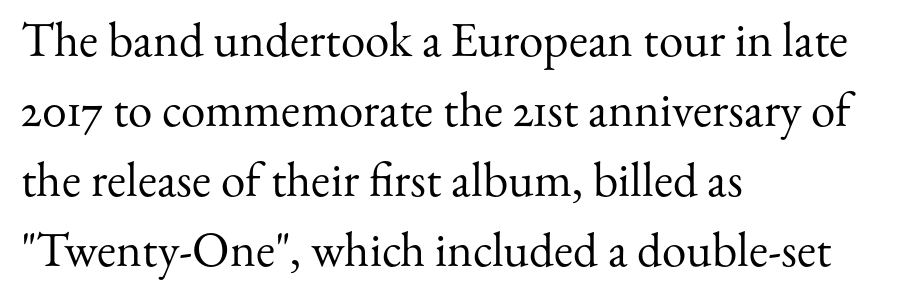
Honestly, the letter spacing is just normal — you wouldn't notice it. Does the lettering tilt? It doesn't — this is upright. The letterforms sit at book weight or below. You could not count columns in this text — the font is proportionally spaced.
